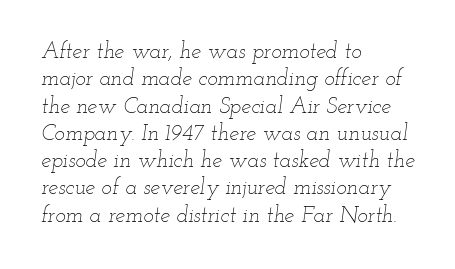
Q: Is the text bold? A: No.
Q: Is the text italic (slanted)? A: Yes, it leans right by about 12 degrees.
Q: Is the text underlined? A: No.
Q: How is the paragraph aligned? A: Left-aligned.
Q: Is the spacing between letters normal or unusually wide? A: Normal.
